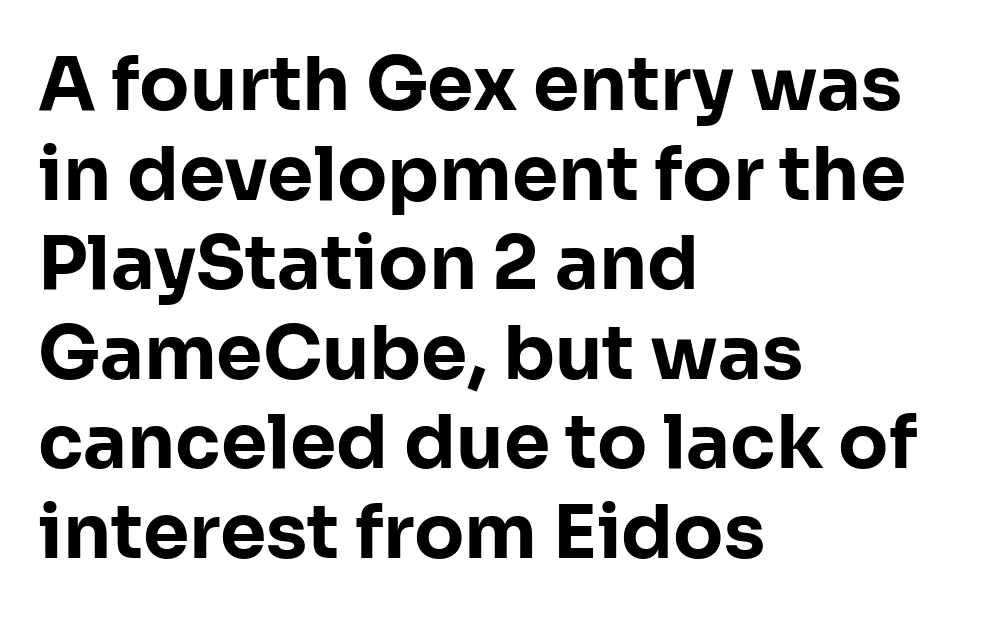
Q: Is the text bold? A: Yes.
Q: Is the text italic (slanted)? A: No, it is upright.
Q: Is the typeface a serif or a sans-serif typeface? A: Sans-serif.
Q: Is the text underlined? A: No.
Q: How is the paragraph aligned? A: Left-aligned.
Q: Is the spacing between letters normal or unusually wide? A: Normal.
Q: Width (condensed, normal, or wide)? A: Normal.
Q: Stroke contrast? A: Low.
Q: x-height? A: Medium.
Q: Monospaced? A: No.
